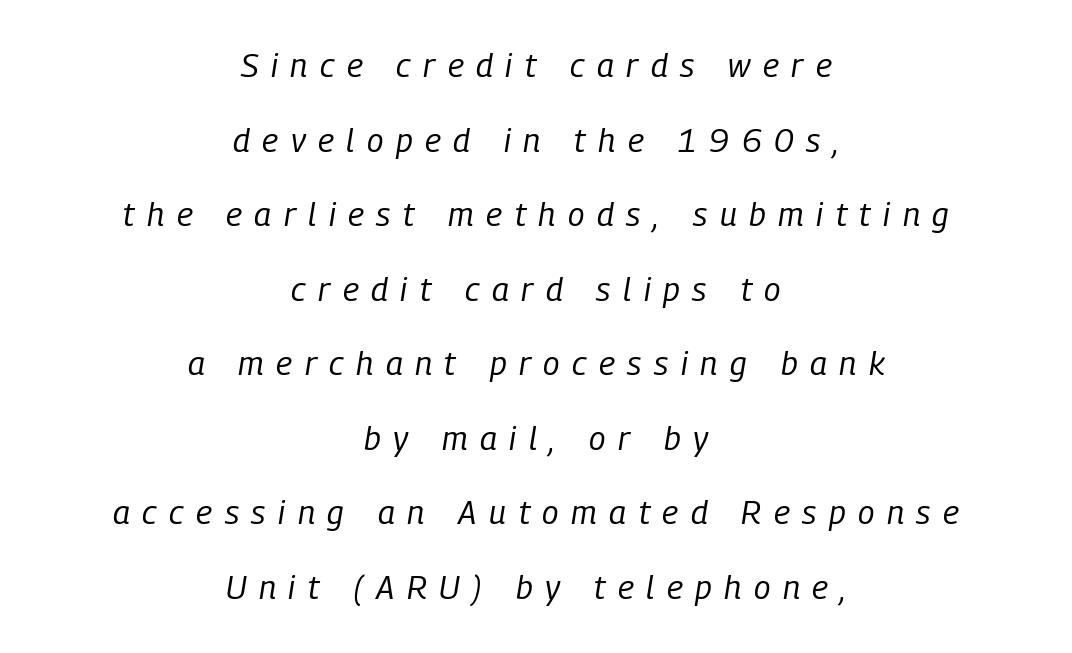
This sample has the flowing, uneven cadence of proportional lettering. Designer's note — italics engaged. Descenders are the only things crossing below the line. The leading is generous, giving the passage an open texture. No letter is thick-stroked: the sample isn't bold. These lines stack symmetrically, like a column narrowing and widening about its center.
